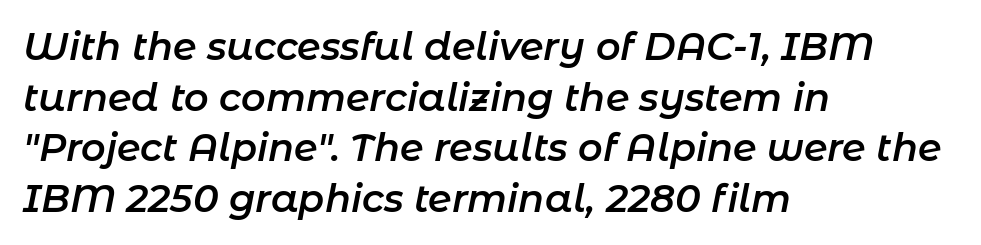
Q: Is the text bold? A: Semi-bold.
Q: Is the text italic (slanted)? A: Yes, it leans right by about 11 degrees.
Q: Is the text underlined? A: No.
Q: How is the paragraph aligned? A: Left-aligned.
Q: Is the spacing between letters normal or unusually wide? A: Normal.
Q: Is the spacing between lines tight, normal or loose? A: Normal.
Q: Width (condensed, normal, or wide)? A: Normal.
Q: Stroke contrast? A: Low.
Q: x-height? A: Medium.
Q: Monospaced? A: No.
